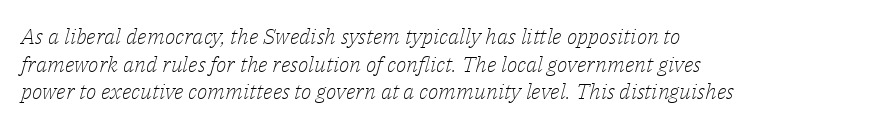
Notice how the passage keeps a crisp vertical edge on the left only. The type is set solid horizontally, with unmodified tracking. Weight: not bold — regular or lighter. Vertical spacing — default.
